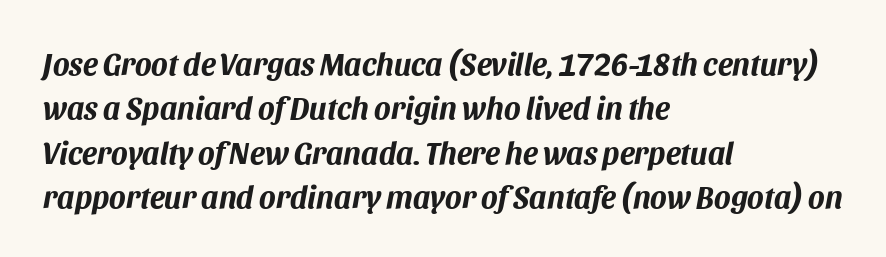
Q: Is the text bold? A: Yes.
Q: Is the text italic (slanted)? A: Yes, it leans right by about 11 degrees.
Q: Is the text underlined? A: No.
Q: How is the paragraph aligned? A: Left-aligned.
Q: Is the spacing between letters normal or unusually wide? A: Normal.
Q: Is the spacing between lines tight, normal or loose? A: Normal.
Q: Width (condensed, normal, or wide)? A: Normal.
Q: Stroke contrast? A: Medium.
Q: x-height? A: Large.
Q: Monospaced? A: No.
